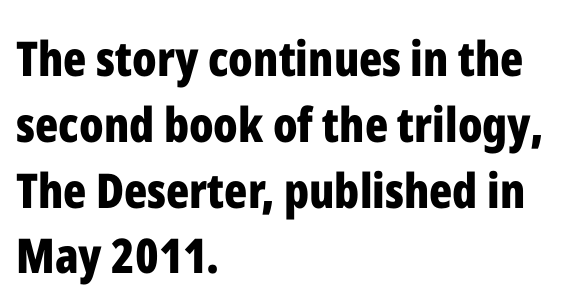
Q: Is the text bold? A: Yes.
Q: Is the text italic (slanted)? A: No, it is upright.
Q: Is the typeface a serif or a sans-serif typeface? A: Sans-serif.
Q: Is the text underlined? A: No.
Q: How is the paragraph aligned? A: Left-aligned.
Q: Is the spacing between letters normal or unusually wide? A: Normal.
Q: Is the spacing between lines tight, normal or loose? A: Normal.
Q: Width (condensed, normal, or wide)? A: Condensed.
Q: Stroke contrast? A: Low.
Q: x-height? A: Medium.
Q: Monospaced? A: No.
